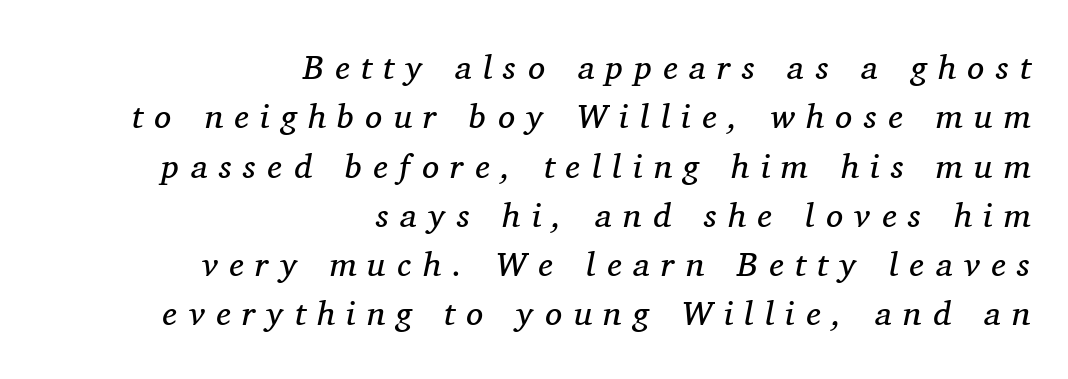
You can tell it's italic because the verticals aren't actually vertical. Quick note: underline off. This sample uses a serif face. Look at the tracking — it's clearly loosened, letters drifting apart. The typesetter chose a ragged-left arrangement here.
